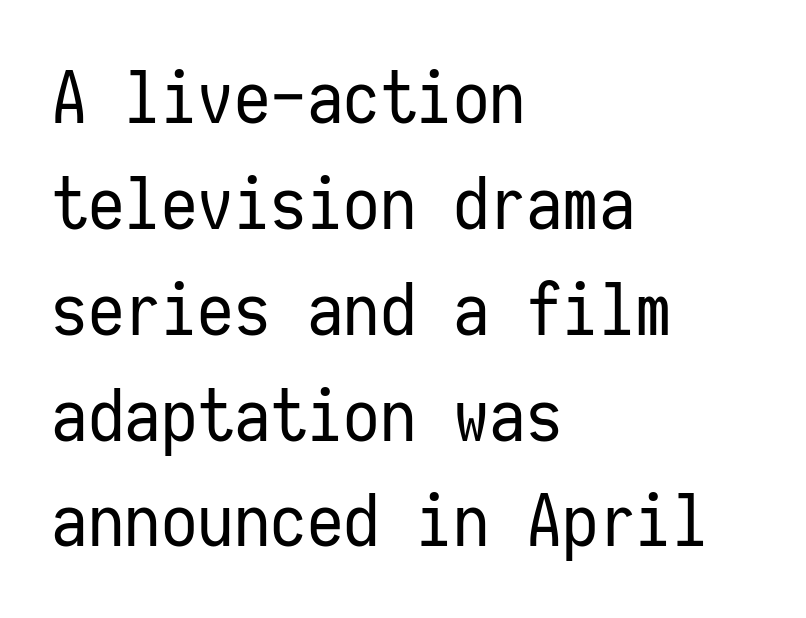
{"serif": "no", "italic": "no", "bold": "no", "weight": "regular", "width": "condensed", "stroke_contrast": "low", "x_height": "medium", "monospaced": "yes", "underline": "no", "align": "left", "line_spacing": "normal", "line_spacing_ratio": 1.45, "letter_spacing": "normal", "letter_spacing_em": 0.0, "glyph_px": 73}
